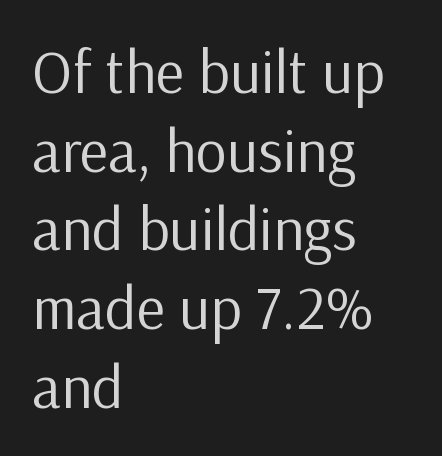
Q: Is the text bold? A: No.
Q: Is the text italic (slanted)? A: No, it is upright.
Q: Is the typeface a serif or a sans-serif typeface? A: Sans-serif.
Q: Is the text underlined? A: No.
Q: How is the paragraph aligned? A: Left-aligned.
Q: Is the spacing between letters normal or unusually wide? A: Normal.
Q: Is the spacing between lines tight, normal or loose? A: Normal.
Q: Width (condensed, normal, or wide)? A: Normal.
Q: Stroke contrast? A: Low.
Q: x-height? A: Medium.
Q: Monospaced? A: No.
